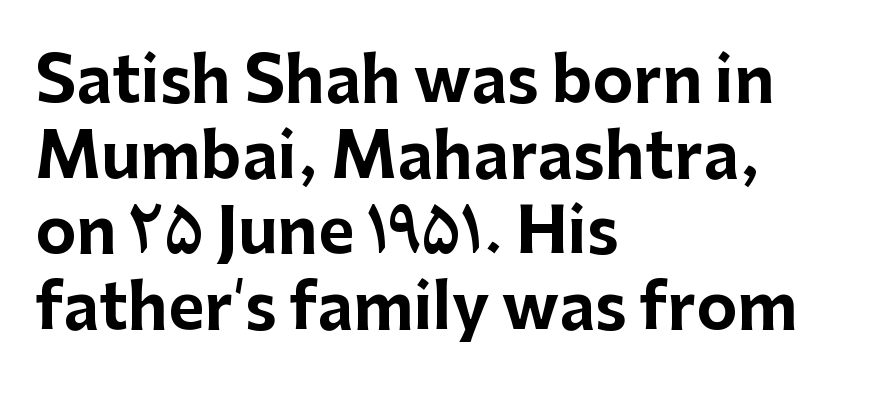
The image shows 62 px bold sans-serif type, upright; set left-aligned, line spacing 1.22x, normal letter spacing, not underlined; low stroke contrast and a medium x-height.
